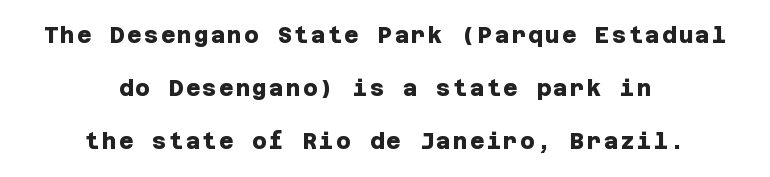
{"bold": "yes", "underline": "no", "align": "center", "line_spacing": "loose", "line_spacing_ratio": 2.4, "glyph_px": 22}
